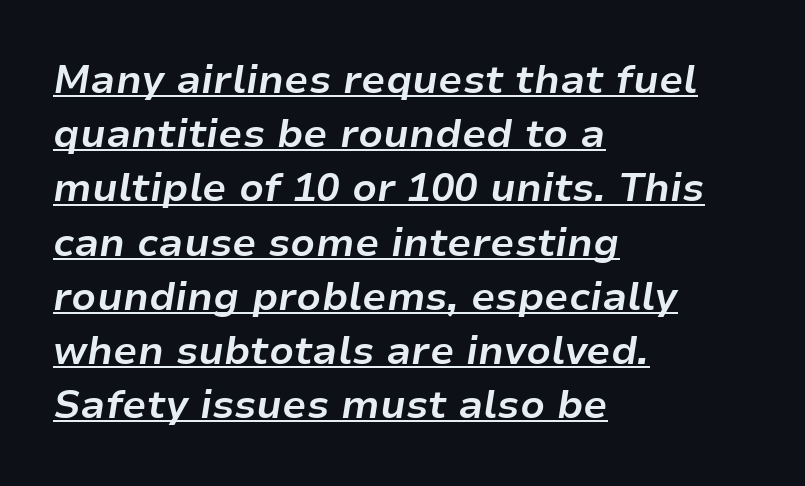
The image shows 39 px bold type, italic (leaning right); set left-aligned, normal line spacing (1.39x), normal letter spacing, underlined; low stroke contrast and a medium x-height.
